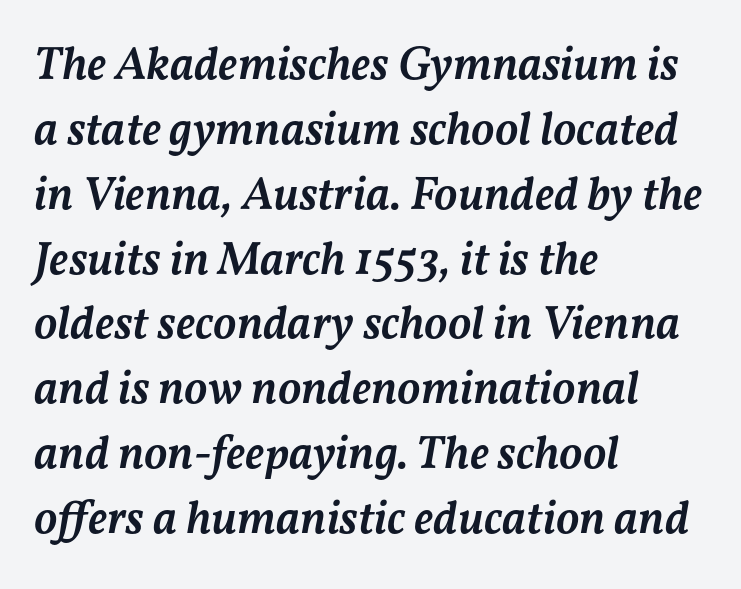
This sample uses plain, unmodified letter spacing. These lines are set flush left with a ragged right edge. Observe the lean: these are italic letterforms. Glance below the letters and you will spot only blank space. Is the type bold? Partly — it's a semibold, heavier than regular but not fully bold. A typesetter would call this proportional, since set widths differ per character.
